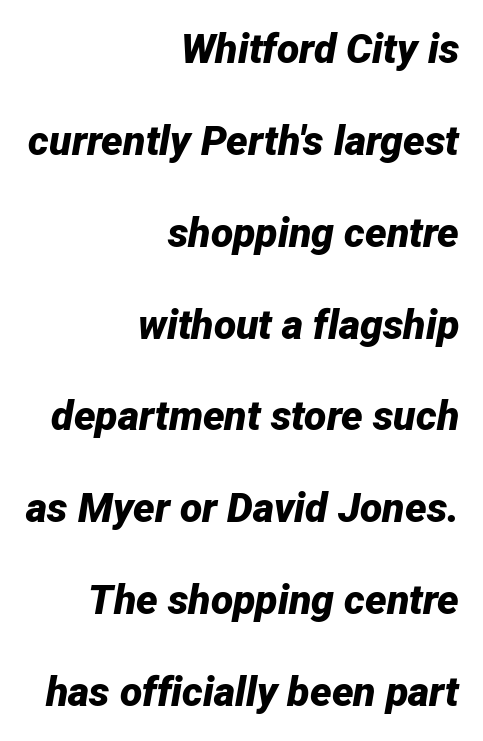
{"italic": "yes", "lean": "right", "slant_degrees": 12, "bold": "yes", "weight": "bold", "width": "normal", "stroke_contrast": "low", "x_height": "medium", "monospaced": "no", "underline": "no", "align": "right", "line_spacing": "loose", "line_spacing_ratio": 2.24, "letter_spacing": "normal", "letter_spacing_em": 0.0, "glyph_px": 41}
